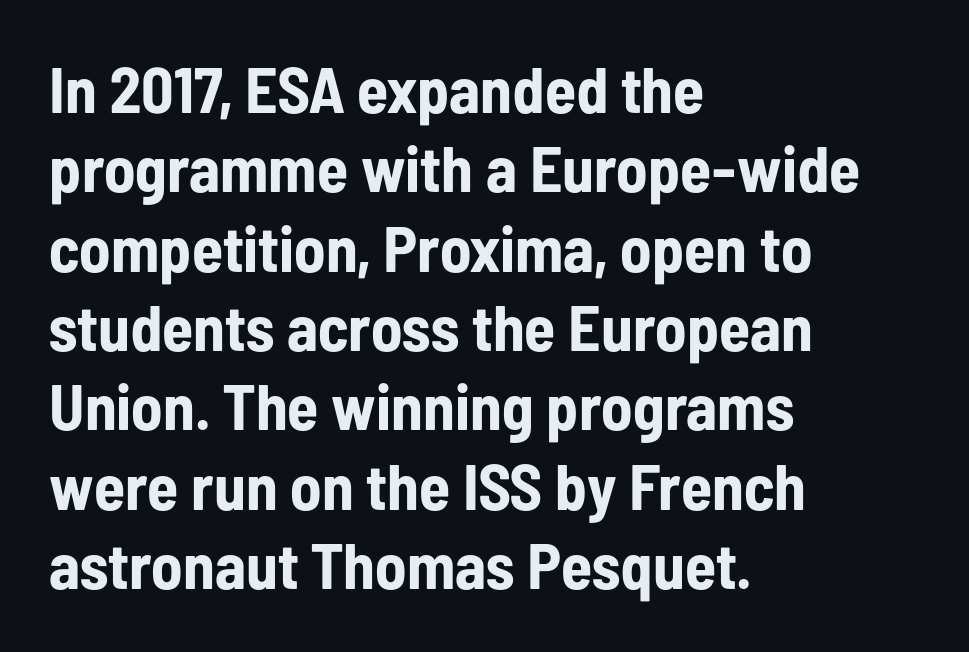
The image shows 64 px bold, condensed sans-serif type, upright; set left-aligned, line spacing 1.24x, normal letter spacing, not underlined; low stroke contrast and a medium x-height.
